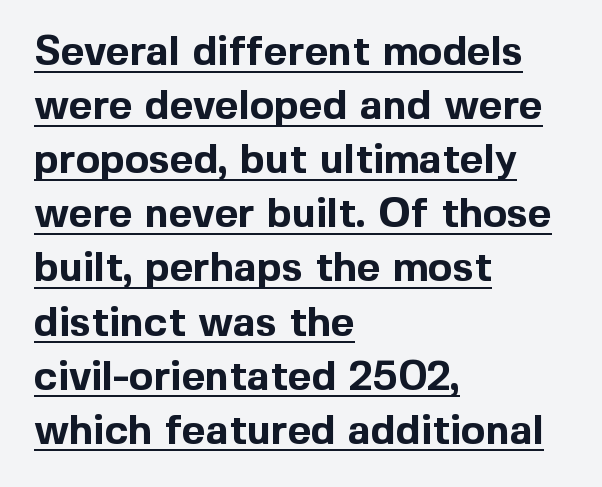
Q: Is the text bold? A: Yes.
Q: Is the text italic (slanted)? A: No, it is upright.
Q: Is the typeface a serif or a sans-serif typeface? A: Sans-serif.
Q: Is the text underlined? A: Yes.
Q: How is the paragraph aligned? A: Left-aligned.
Q: Is the spacing between letters normal or unusually wide? A: Normal.
Q: Is the spacing between lines tight, normal or loose? A: Normal.
Q: Width (condensed, normal, or wide)? A: Normal.
Q: x-height? A: Medium.
Q: Monospaced? A: No.
